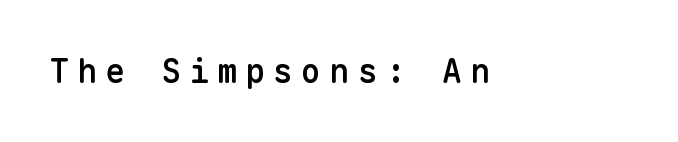
The image shows 33 px semibold sans-serif type, upright, monospaced; set unusually wide letter spacing (+0.25 em), not underlined; low stroke contrast and a medium x-height.
